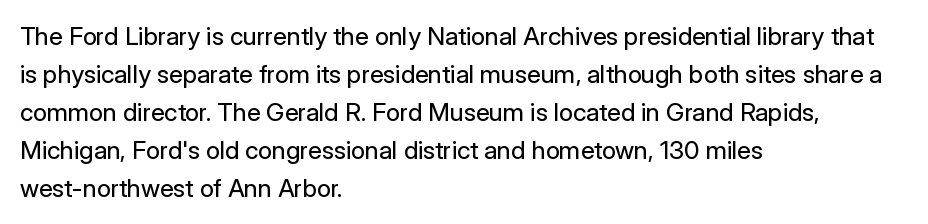
The image shows 25 px text type, upright; set left-aligned, normal line spacing (1.52x), normal letter spacing, not underlined.
